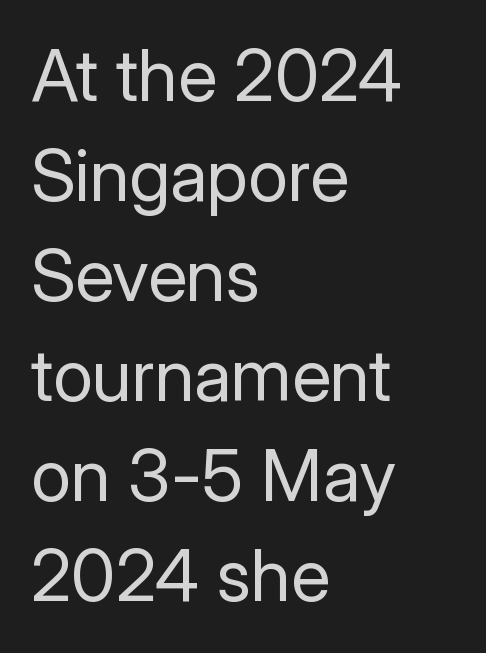
Q: Is the text bold? A: No.
Q: Is the text italic (slanted)? A: No, it is upright.
Q: Is the typeface a serif or a sans-serif typeface? A: Sans-serif.
Q: Is the text underlined? A: No.
Q: How is the paragraph aligned? A: Left-aligned.
Q: Is the spacing between letters normal or unusually wide? A: Normal.
Q: Is the spacing between lines tight, normal or loose? A: Normal.
Q: Width (condensed, normal, or wide)? A: Normal.
Q: Stroke contrast? A: Low.
Q: x-height? A: Medium.
Q: Monospaced? A: No.
